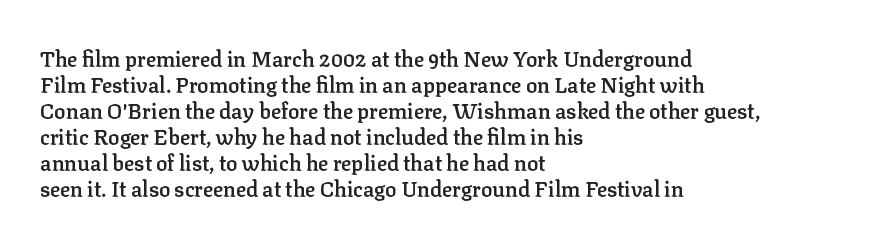
The image shows 21 px text type, upright; set left-aligned, line spacing 1.24x, normal letter spacing, not underlined.
